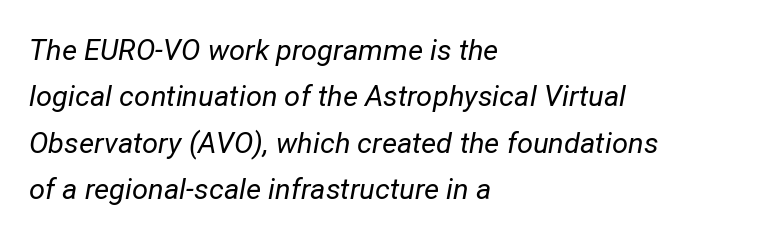
{"italic": "yes", "lean": "right", "slant_degrees": 12, "bold": "no", "weight": "regular", "width": "normal", "stroke_contrast": "low", "x_height": "medium", "monospaced": "no", "underline": "no", "align": "left", "line_spacing": "normal", "line_spacing_ratio": 1.6, "letter_spacing": "normal", "letter_spacing_em": 0.0, "glyph_px": 29}
